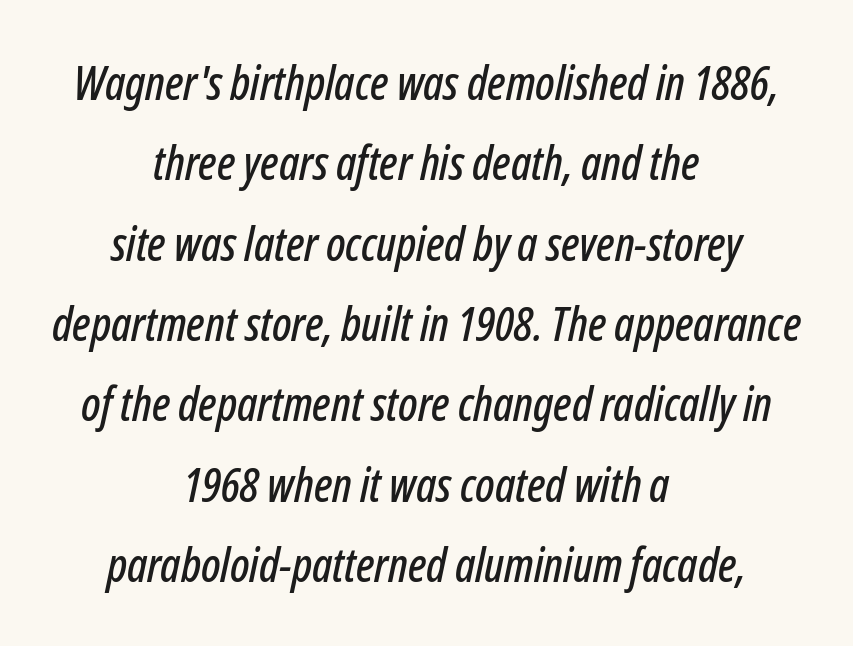
Q: Is the text italic (slanted)? A: Yes, it leans right by about 12 degrees.
Q: Is the text underlined? A: No.
Q: How is the paragraph aligned? A: Centered.
Q: Is the spacing between letters normal or unusually wide? A: Normal.
Q: Width (condensed, normal, or wide)? A: Condensed.
Q: Stroke contrast? A: Low.
Q: x-height? A: Medium.
Q: Monospaced? A: No.
